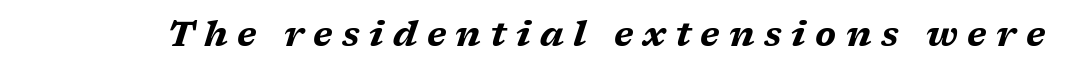
The letters advance in unequal steps, a hallmark of proportional type. The passage shown leans; its letterforms are oblique. The space directly below the letters is spotless. Characters follow at a spacing far wider than the type designer built in. Students, this is bold: see how much ink each stroke carries.
